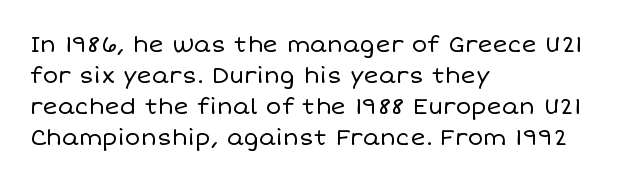
The image shows 23 px text type, upright; set left-aligned, normal line spacing (1.35x), normal letter spacing, not underlined.
